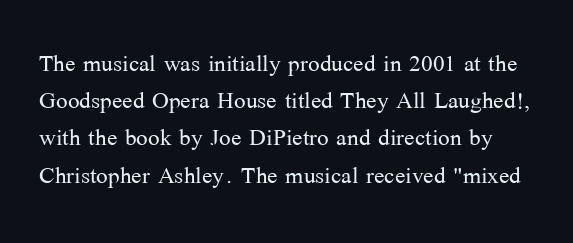
Is this a sans? No — the strokes have serifs. When letters stand straight like this, we call the style roman or upright. Honestly, there is no underline to notice here at all. No chunkiness to these letters — they're not bold. The face used here is rendered with its standard letterfit.
